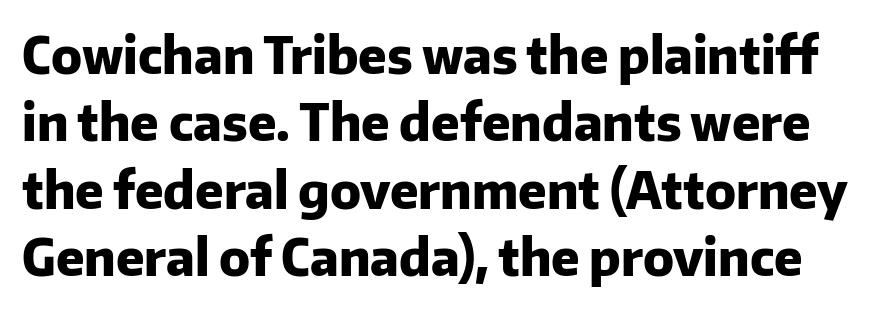
Q: Is the text bold? A: Yes.
Q: Is the text italic (slanted)? A: No, it is upright.
Q: Is the typeface a serif or a sans-serif typeface? A: Sans-serif.
Q: Is the text underlined? A: No.
Q: Is the spacing between letters normal or unusually wide? A: Normal.
Q: Is the spacing between lines tight, normal or loose? A: Normal.
Q: Width (condensed, normal, or wide)? A: Normal.
Q: Stroke contrast? A: Low.
Q: x-height? A: Medium.
Q: Monospaced? A: No.
